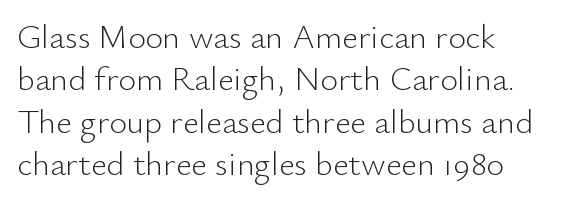
Descenders are the only things crossing below the line. Unlike italic type, these characters show no tilt at all. You can tell from the bare stems that sans-serif type was used. Words appear dense and cohesive because spacing is normal.
